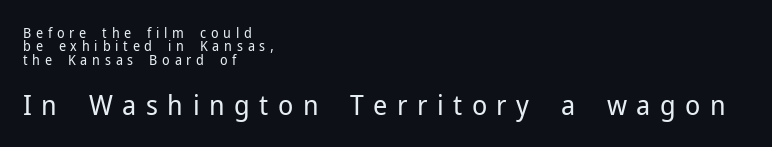
Q: Is the text bold? A: No.
Q: Is the text italic (slanted)? A: No, it is upright.
Q: Is the typeface a serif or a sans-serif typeface? A: Sans-serif.
Q: Is the text underlined? A: No.
Q: How is the paragraph aligned? A: Left-aligned.
Q: Is the spacing between letters normal or unusually wide? A: Unusually wide.
Q: Is the spacing between lines tight, normal or loose? A: Tight.
Q: Which block of text is set in a larger size, the first (top) or the second (bottom)? A: The second (bottom) one.
Q: Width (condensed, normal, or wide)? A: Normal.
Q: Stroke contrast? A: Low.
Q: x-height? A: Medium.
Q: Monospaced? A: No.
